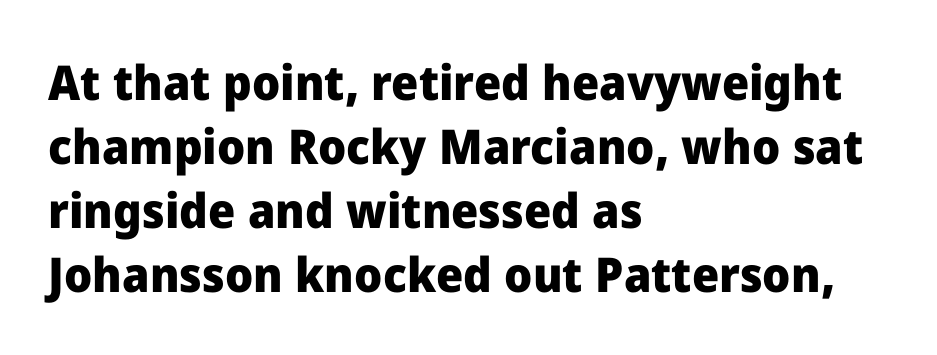
The horizontal fit of the characters is conventional and even. These lines are composed in type without serifs. Emphasis by weight is at full strength: bold. Visually the block forms a straight wall on the left and a jagged coastline on the right.
